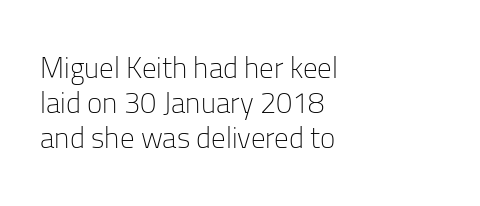
The image shows 29 px light sans-serif type, upright; set left-aligned, line spacing 1.21x, normal letter spacing, not underlined; low stroke contrast and a medium x-height.
